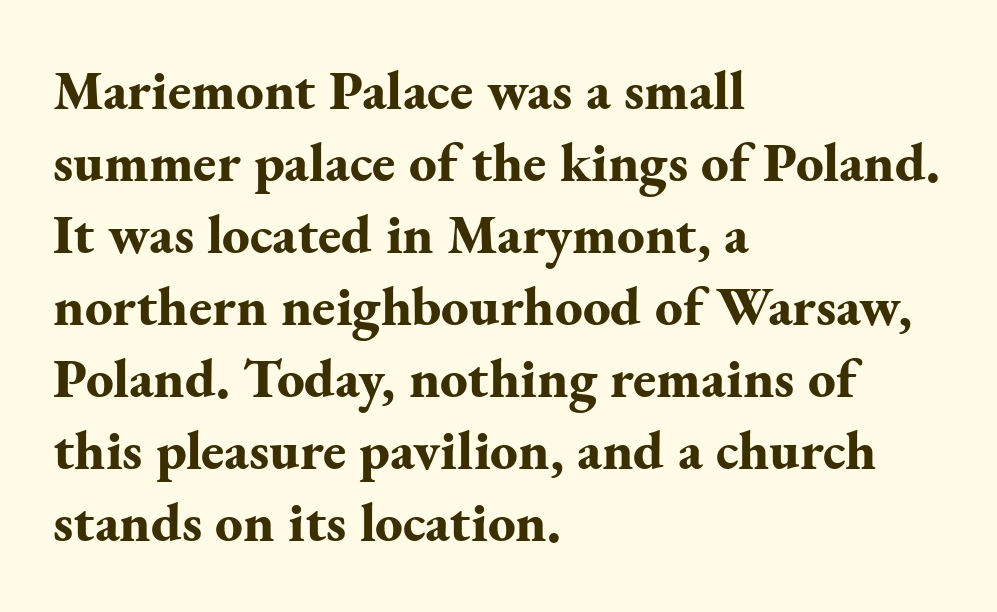
Q: Is the text bold? A: Yes.
Q: Is the text italic (slanted)? A: No, it is upright.
Q: Is the typeface a serif or a sans-serif typeface? A: Serif.
Q: Is the text underlined? A: No.
Q: How is the paragraph aligned? A: Left-aligned.
Q: Is the spacing between letters normal or unusually wide? A: Normal.
Q: Is the spacing between lines tight, normal or loose? A: Normal.
Q: Width (condensed, normal, or wide)? A: Normal.
Q: Stroke contrast? A: Medium.
Q: x-height? A: Small.
Q: Monospaced? A: No.
